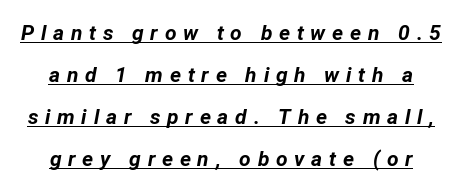
Heft: maximum for text — a bold. Reading down the column, the eye jumps a long way to each next line. The gaps between neighbouring characters are conspicuously large. It's the slanting kind of type. The rendering uses the underline text-decoration.
